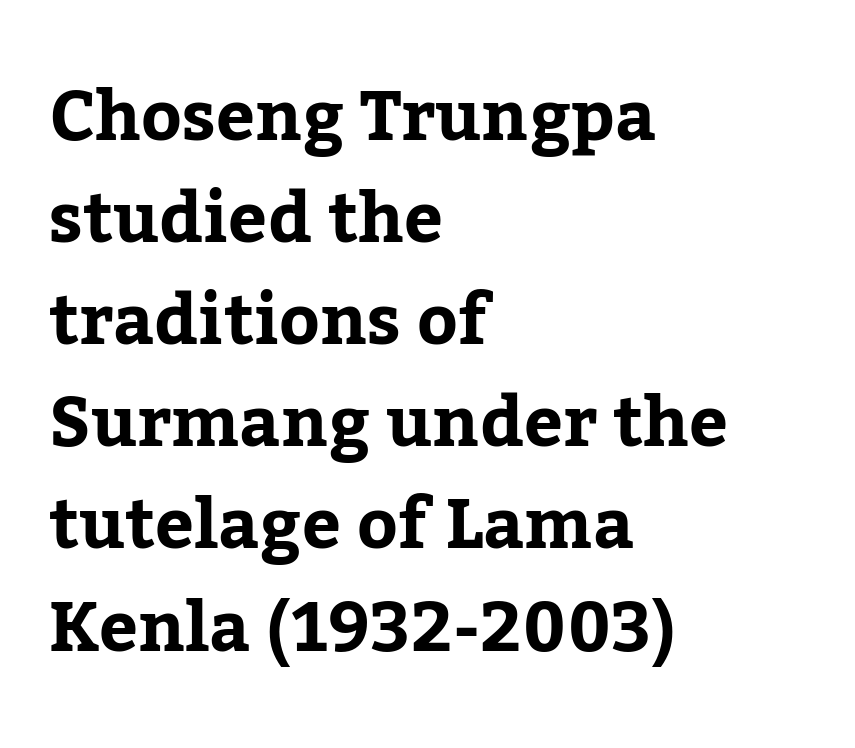
The image shows 69 px bold serif type, upright; set left-aligned, normal line spacing (1.48x), normal letter spacing, not underlined; low stroke contrast and a medium x-height.
